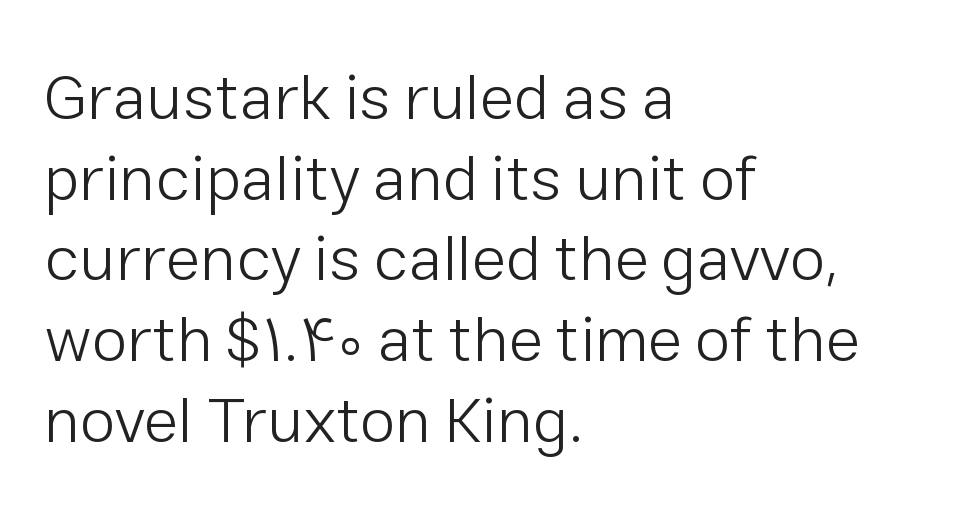
The image shows 64 px light sans-serif type, upright; set left-aligned, normal line spacing (1.26x), normal letter spacing, not underlined; low stroke contrast and a medium x-height.
